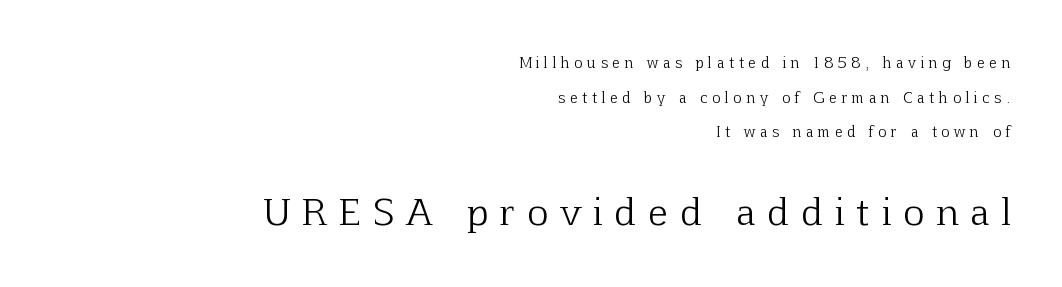
Q: Is the text bold? A: No.
Q: Is the text italic (slanted)? A: No, it is upright.
Q: Is the typeface a serif or a sans-serif typeface? A: Serif.
Q: Is the text underlined? A: No.
Q: How is the paragraph aligned? A: Right-aligned.
Q: Is the spacing between letters normal or unusually wide? A: Unusually wide.
Q: Is the spacing between lines tight, normal or loose? A: Loose.
Q: Which block of text is set in a larger size, the first (top) or the second (bottom)? A: The second (bottom) one.
Q: Width (condensed, normal, or wide)? A: Normal.
Q: Stroke contrast? A: Low.
Q: x-height? A: Medium.
Q: Monospaced? A: No.
